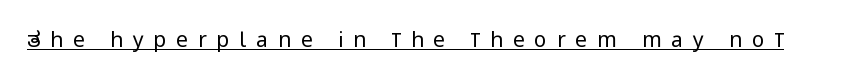
Q: Is the text bold? A: No.
Q: Is the text italic (slanted)? A: No, it is upright.
Q: Is the text underlined? A: Yes.
Q: Is the spacing between letters normal or unusually wide? A: Unusually wide.
